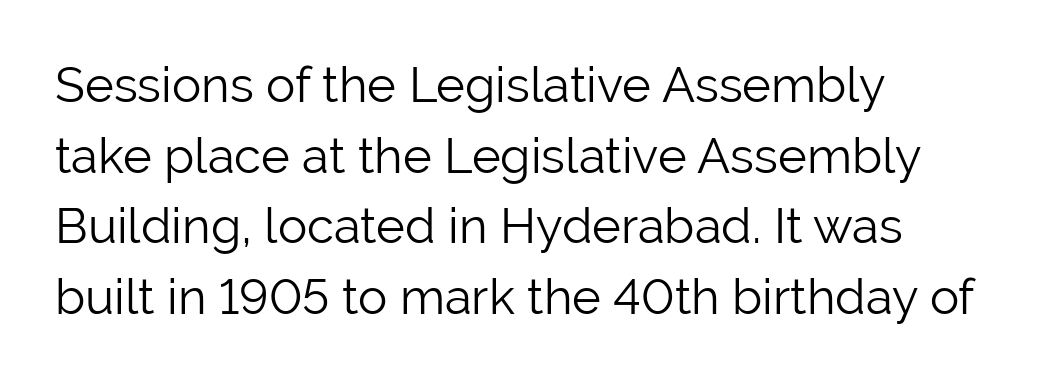
The image shows 49 px light sans-serif type, upright; set left-aligned, normal line spacing (1.44x), normal letter spacing, not underlined; low stroke contrast and a medium x-height.
